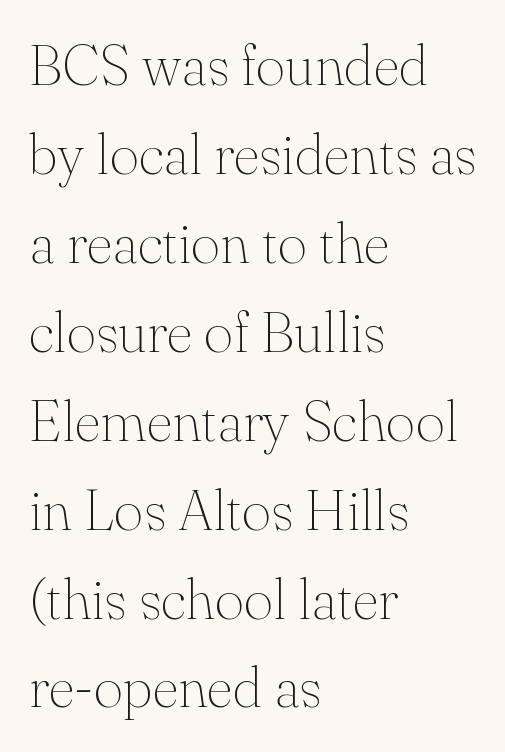
Ordinary non-slanted type is in use. The typeface has the unassuming heft of standard copy or less. Reading down the block, your eye returns to a fixed left position each line. Honestly, the row spacing looks completely unremarkable.
